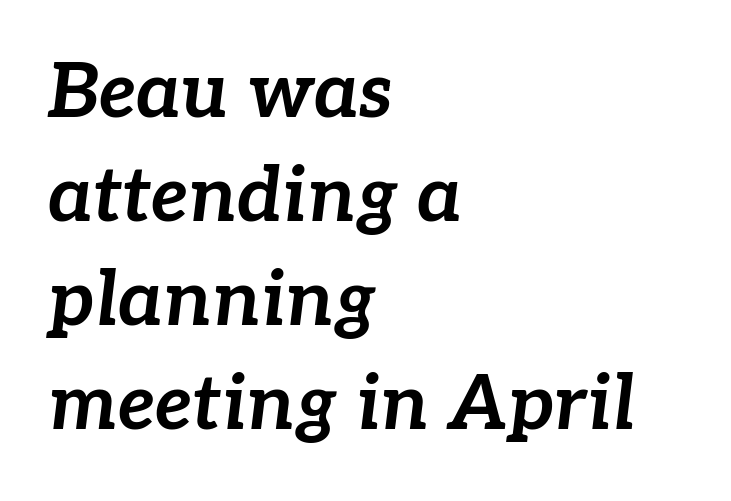
The image shows 76 px bold type, italic (leaning right); set left-aligned, normal line spacing (1.37x), normal letter spacing, not underlined; low stroke contrast and a medium x-height.
